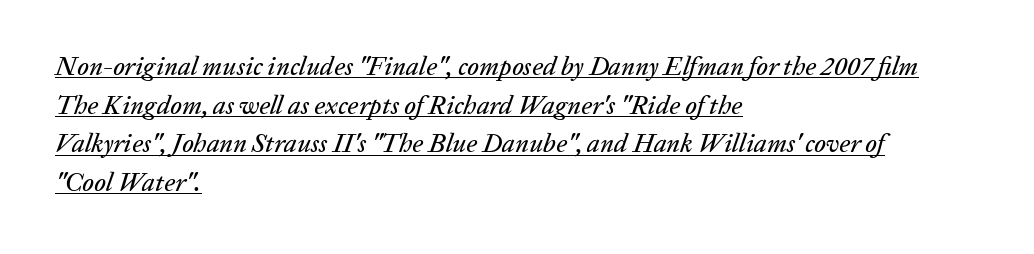
{"italic": "yes", "lean": "right", "slant_degrees": 20, "underline": "yes", "align": "left", "line_spacing": "normal", "line_spacing_ratio": 1.49, "letter_spacing": "normal", "letter_spacing_em": 0.0, "glyph_px": 26}
